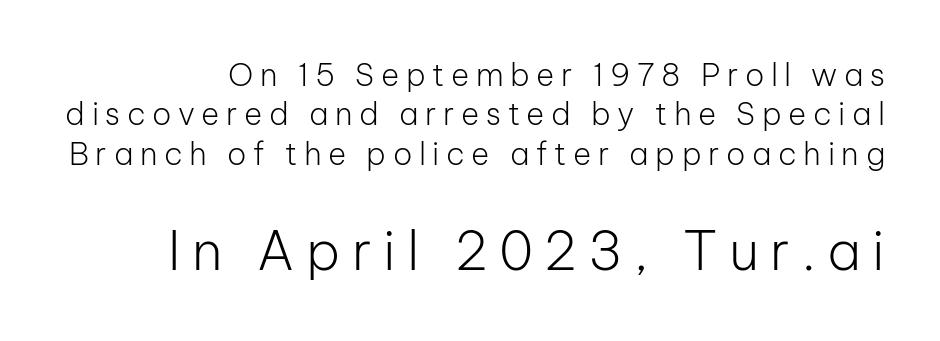
Each letter keeps its own natural width here, so spacing adapts to shape. Ordinary non-slanted type is in use. Bold? No — there's no thickening of the strokes. This block has exactly the height ordinary leading produces. Anything drawn beneath the words? Only blank space. Compared with a flush-left layout, this one pins lines to the opposite, right side.
